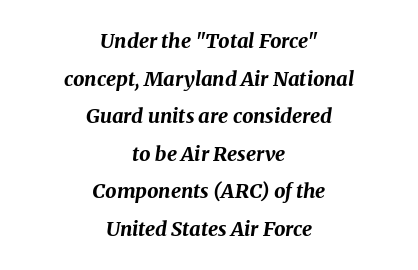
The image shows 20 px bold type, italic (leaning right); set centered, line spacing 1.88x, normal letter spacing, not underlined.
